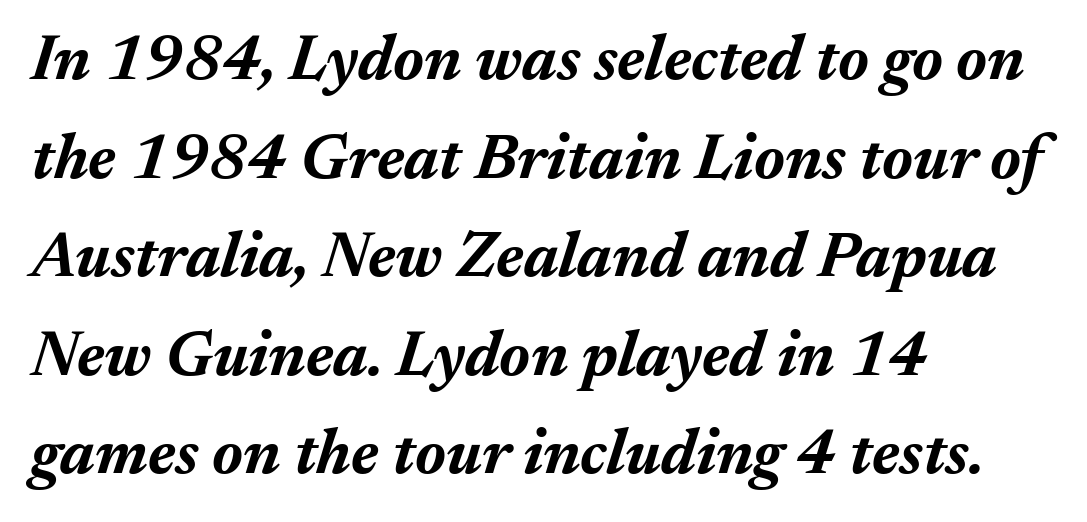
{"italic": "yes", "lean": "right", "slant_degrees": 17, "bold": "yes", "weight": "bold", "width": "normal", "stroke_contrast": "medium", "x_height": "medium", "monospaced": "no", "underline": "no", "align": "left", "line_spacing": "normal", "line_spacing_ratio": 1.54, "letter_spacing": "normal", "letter_spacing_em": 0.0, "glyph_px": 64}
